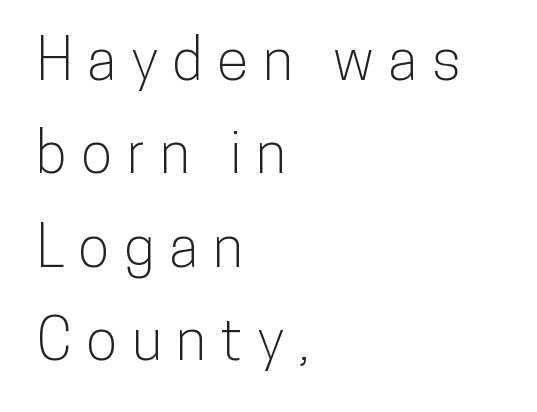
What kind of face is this? One without serifs — a sans. Layout note: lines flush left. Looks like regular typesetting: each glyph gets only the width it needs. Short note: letters widely spaced. Vertically, the passage feels balanced, rows spaced as you'd expect. Bare-footed words on every line.
